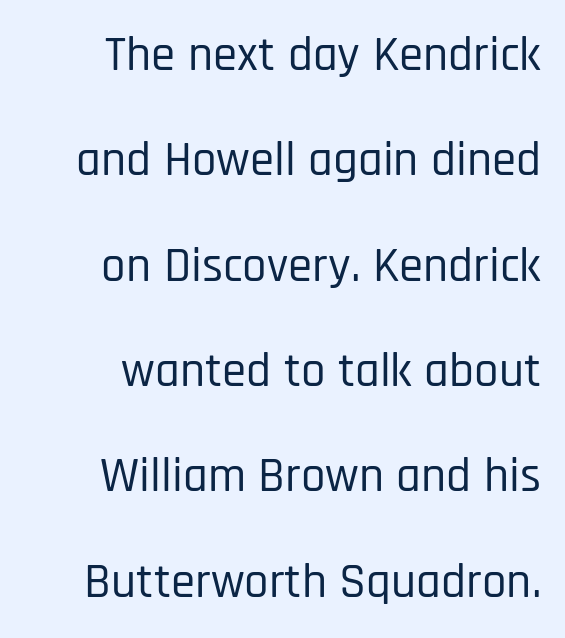
Visually the block forms a straight wall on the right and a jagged coastline on the left. The glyphs are unaccompanied by any horizontal stroke below them. Vertical spacing — loose. This sample has the flowing, uneven cadence of proportional lettering. The font family rendered here belongs to the sans-serif group. The horizontal fit of the characters is conventional and even.
